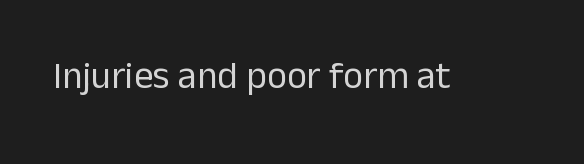
Q: Is the text bold? A: No.
Q: Is the text italic (slanted)? A: No, it is upright.
Q: Is the typeface a serif or a sans-serif typeface? A: Sans-serif.
Q: Is the text underlined? A: No.
Q: Is the spacing between letters normal or unusually wide? A: Normal.
Q: Width (condensed, normal, or wide)? A: Normal.
Q: Stroke contrast? A: Low.
Q: x-height? A: Medium.
Q: Monospaced? A: No.
